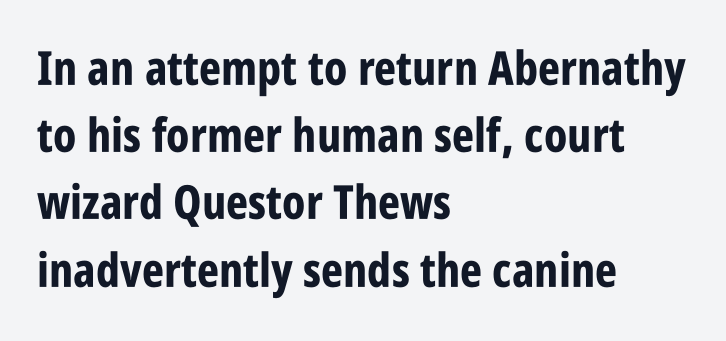
There is no visible air inserted between adjacent glyphs. Check where the strokes stop: nothing finishes them off — pure sans. A classic flush-left, rag-right setting is used for this passage. Quick note: underline off. Emphasis by weight is at full strength: bold.
